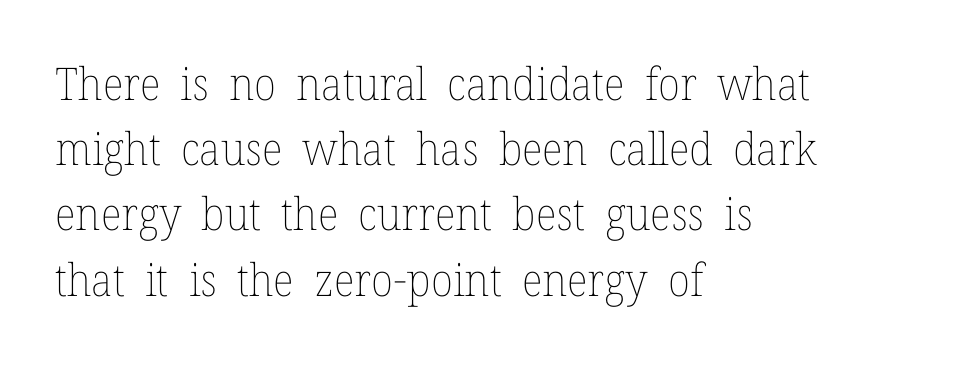
Q: Is the text bold? A: No.
Q: Is the text italic (slanted)? A: No, it is upright.
Q: Is the text underlined? A: No.
Q: How is the paragraph aligned? A: Left-aligned.
Q: Is the spacing between letters normal or unusually wide? A: Normal.
Q: Is the spacing between lines tight, normal or loose? A: Normal.
Q: Width (condensed, normal, or wide)? A: Normal.
Q: Stroke contrast? A: Low.
Q: x-height? A: Medium.
Q: Monospaced? A: No.
